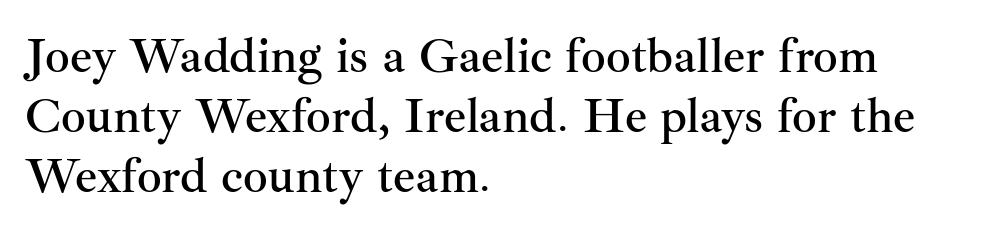
Q: Is the text italic (slanted)? A: No, it is upright.
Q: Is the typeface a serif or a sans-serif typeface? A: Serif.
Q: Is the text underlined? A: No.
Q: How is the paragraph aligned? A: Left-aligned.
Q: Is the spacing between letters normal or unusually wide? A: Normal.
Q: Width (condensed, normal, or wide)? A: Normal.
Q: Stroke contrast? A: Medium.
Q: x-height? A: Small.
Q: Monospaced? A: No.
